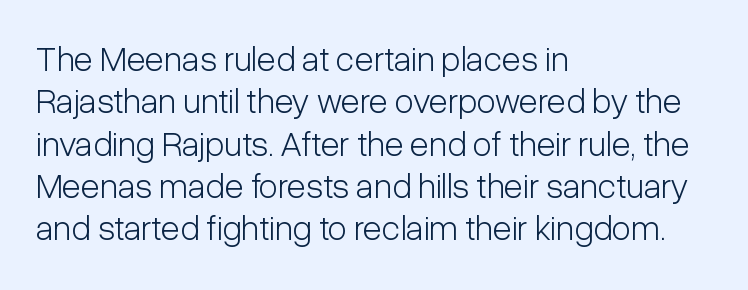
Letters have the restrained weight of plain body copy at most. Plain, unruled lines of type. The gaps between neighbouring characters are ordinary and unremarkable. The face used here is proportionally spaced, like ordinary book or web type.
